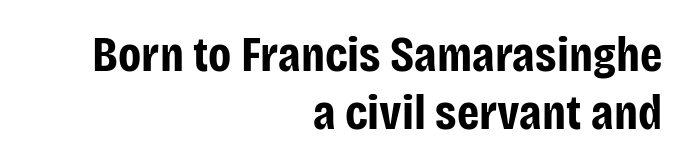
{"serif": "no", "italic": "no", "bold": "yes", "weight": "bold", "width": "condensed", "stroke_contrast": "low", "x_height": "large", "monospaced": "no", "underline": "no", "align": "right", "line_spacing_ratio": 1.16, "letter_spacing": "normal", "letter_spacing_em": 0.0, "glyph_px": 50}
